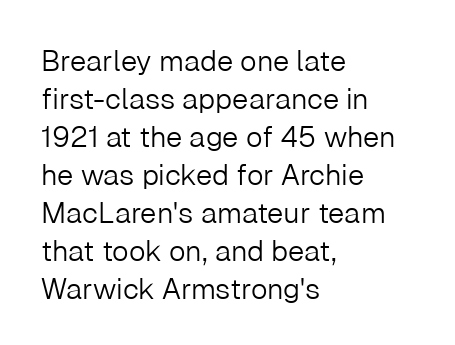
{"serif": "no", "italic": "no", "bold": "no", "weight": "light", "width": "normal", "stroke_contrast": "low", "x_height": "medium", "monospaced": "no", "underline": "no", "align": "left", "line_spacing": "normal", "line_spacing_ratio": 1.31, "letter_spacing": "normal", "letter_spacing_em": 0.0, "glyph_px": 29}
